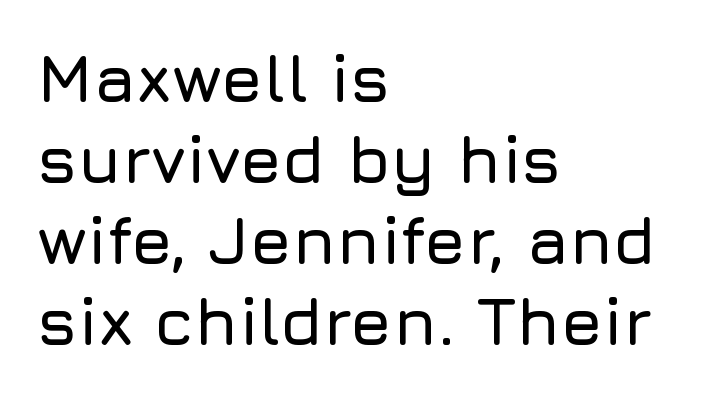
Posture: upright roman. Notice how the passage keeps a crisp vertical edge on the left only. Lines of text with bare space underneath. Is this a sans? Yes — the strokes have no serifs. How are the letters spaced? Ordinarily, with no added tracking. The passage shown is typed in a proportional face where columns would drift.
